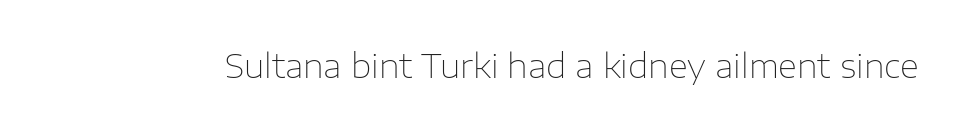
This sample has the flowing, uneven cadence of proportional lettering. Observe the absence of serifs on each vertical stroke in this sample. This sample uses an upright cut, with every glyph sitting square on the baseline. Just letters on the line, the space beneath them empty. This rendering leaves character spacing at its baseline value.
